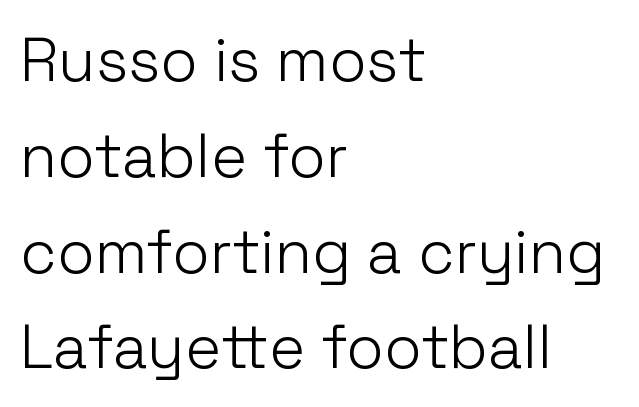
Q: Is the text bold? A: No.
Q: Is the text italic (slanted)? A: No, it is upright.
Q: Is the typeface a serif or a sans-serif typeface? A: Sans-serif.
Q: Is the text underlined? A: No.
Q: How is the paragraph aligned? A: Left-aligned.
Q: Is the spacing between letters normal or unusually wide? A: Normal.
Q: Is the spacing between lines tight, normal or loose? A: Normal.
Q: Width (condensed, normal, or wide)? A: Normal.
Q: Stroke contrast? A: Low.
Q: x-height? A: Medium.
Q: Monospaced? A: No.
